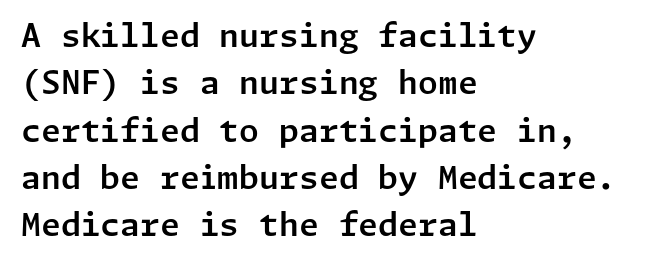
{"serif": "no", "italic": "no", "width": "normal", "stroke_contrast": "low", "x_height": "medium", "underline": "no", "align": "left", "line_spacing": "normal", "line_spacing_ratio": 1.48, "letter_spacing": "normal", "letter_spacing_em": 0.0, "glyph_px": 32}
